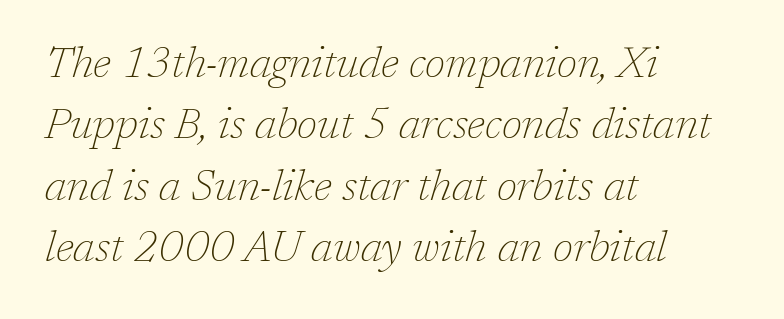
Q: Is the text bold? A: No.
Q: Is the text italic (slanted)? A: Yes, it leans right by about 17 degrees.
Q: Is the typeface a serif or a sans-serif typeface? A: Serif.
Q: Is the text underlined? A: No.
Q: How is the paragraph aligned? A: Left-aligned.
Q: Is the spacing between letters normal or unusually wide? A: Normal.
Q: Is the spacing between lines tight, normal or loose? A: Normal.
Q: Width (condensed, normal, or wide)? A: Normal.
Q: Stroke contrast? A: Low.
Q: x-height? A: Medium.
Q: Monospaced? A: No.
